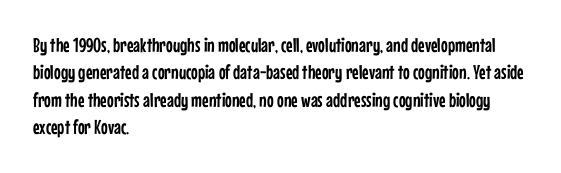
{"italic": "no", "underline": "no", "align": "left", "line_spacing": "normal", "line_spacing_ratio": 1.37, "letter_spacing": "normal", "letter_spacing_em": 0.0, "glyph_px": 20}
